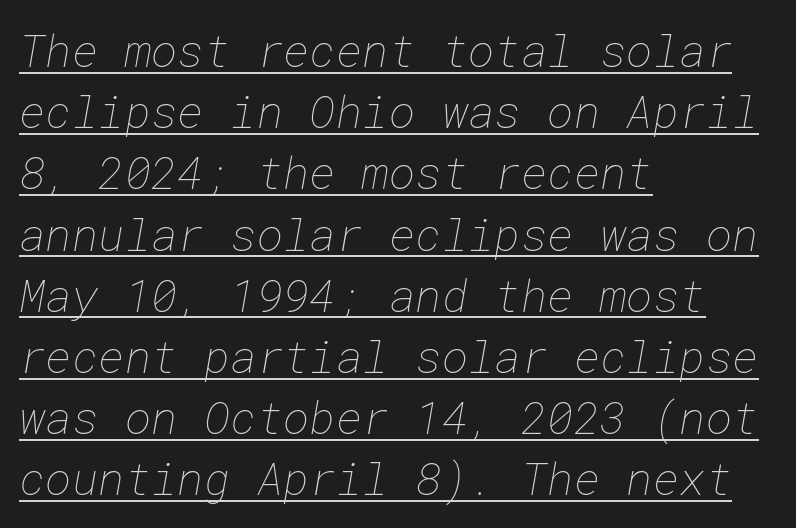
The image shows 45 px thin type; set left-aligned, normal line spacing (1.36x), normal letter spacing, underlined; low stroke contrast and a medium x-height.
